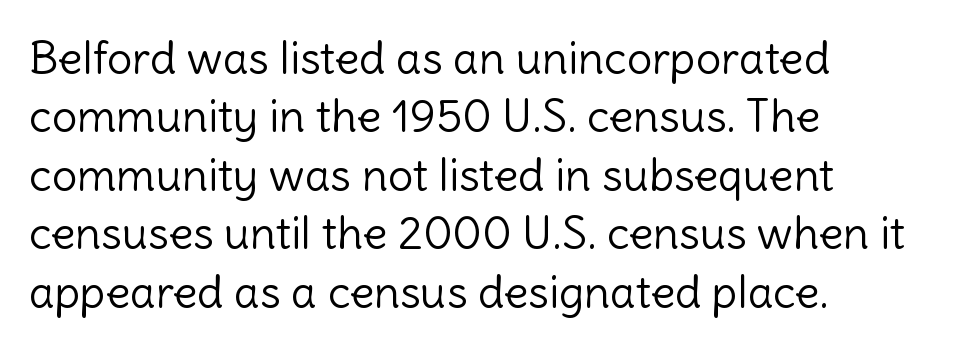
Tall strokes in this sample are plumb rather than angled. Weight class: somewhere from thin through regular. Vertical spacing — default. Words appear dense and cohesive because spacing is normal. This rendering features lettering with no underline.
